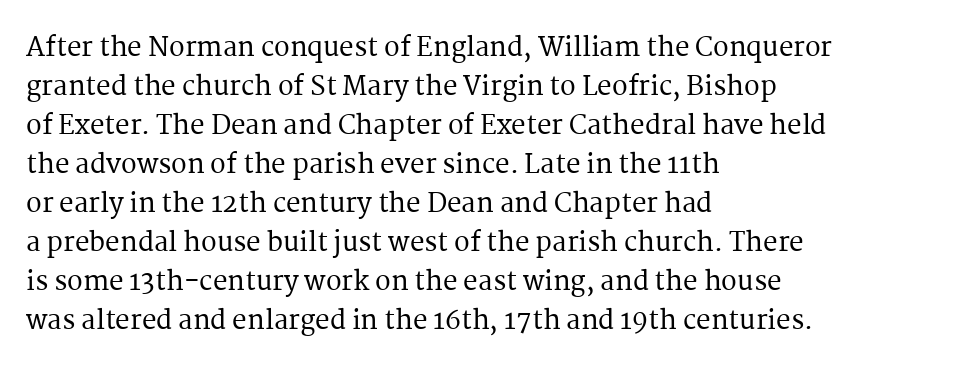
Q: Is the text italic (slanted)? A: No, it is upright.
Q: Is the text underlined? A: No.
Q: How is the paragraph aligned? A: Left-aligned.
Q: Is the spacing between letters normal or unusually wide? A: Normal.
Q: Is the spacing between lines tight, normal or loose? A: Normal.
